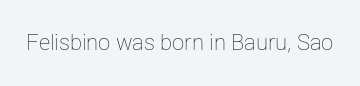
The space directly below the letters is spotless. Quick note: not italic, upright. The line texture is even and compact thanks to regular tracking. These glyphs show unthickened strokes, regular width or finer.
